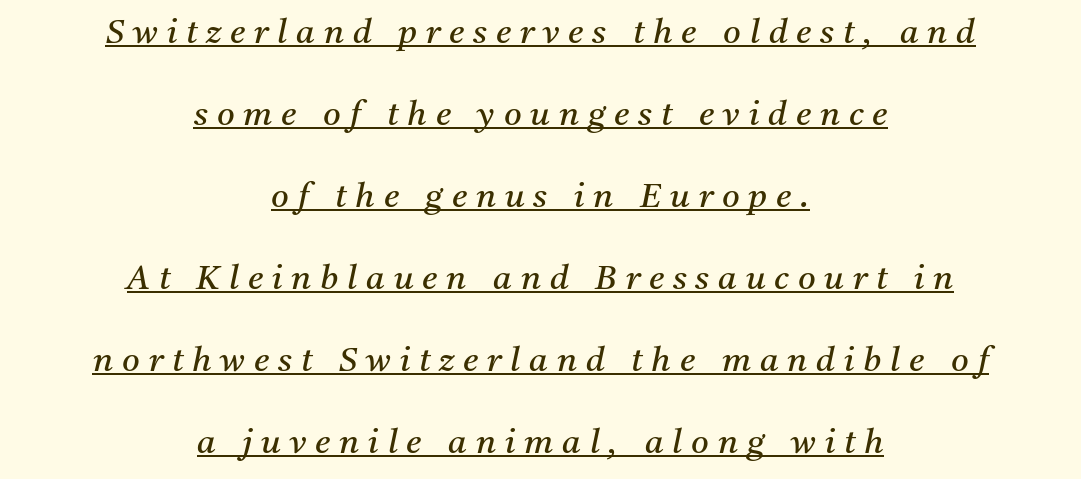
Looks like regular typesetting: each glyph gets only the width it needs. Visually the block forms a symmetrical silhouette, jagged on both flanks. These glyphs show unthickened strokes, regular width or finer. Decoration check: the copy is underlined.
